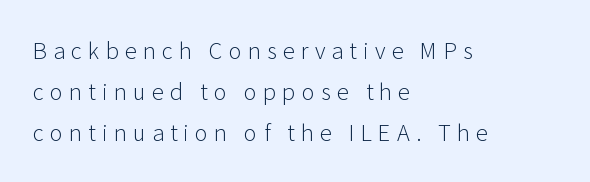
The image shows 22 px text type, upright; set left-aligned, line spacing 1.87x, unusually wide letter spacing (+0.28 em), not underlined.
